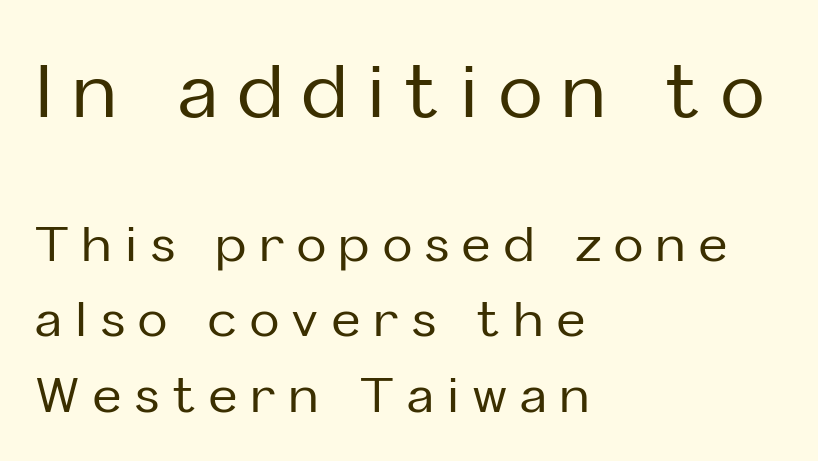
The image shows 73 px sans-serif type, upright; set left-aligned, normal line spacing (1.54x), unusually wide letter spacing (+0.28 em), not underlined; the first (top) block is 1.49x larger; low stroke contrast and a medium x-height.
